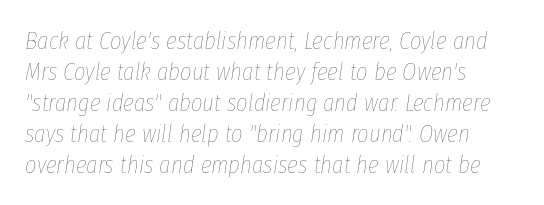
{"italic": "yes", "lean": "right", "slant_degrees": 8, "bold": "no", "underline": "no", "align": "left", "line_spacing_ratio": 1.24, "letter_spacing": "normal", "letter_spacing_em": 0.0, "glyph_px": 25}
